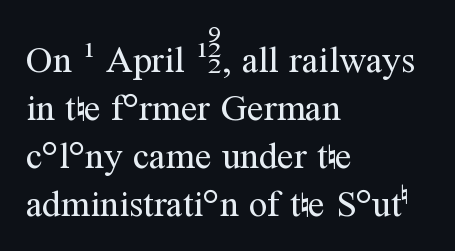
Line beginnings align vertically; line endings do not. Beneath every word, the page is bare. Evenly set lines give the paragraph a standard silhouette. Stems and bowls with no extra thickness — not bold.
